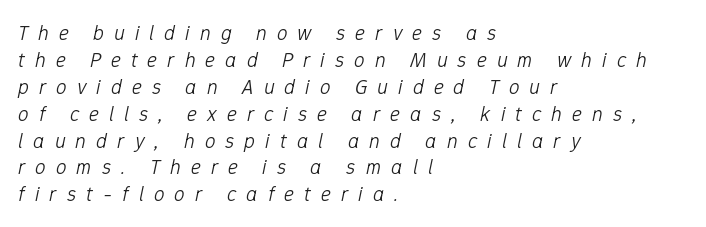
Q: Is the text bold? A: No.
Q: Is the text italic (slanted)? A: Yes, it leans right by about 12 degrees.
Q: Is the text underlined? A: No.
Q: How is the paragraph aligned? A: Left-aligned.
Q: Is the spacing between letters normal or unusually wide? A: Unusually wide.
Q: Is the spacing between lines tight, normal or loose? A: Normal.
